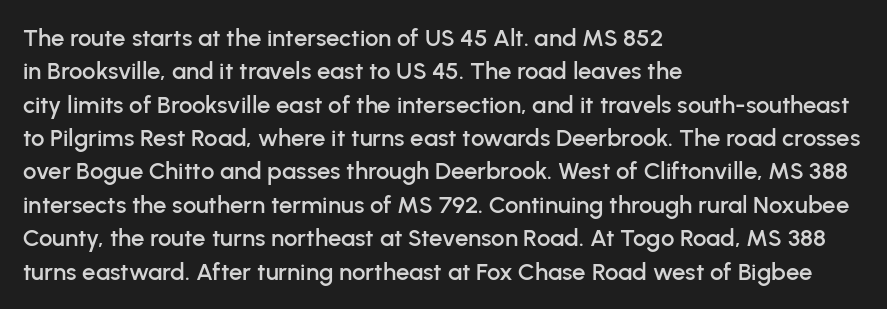
Style check: upright. Bare-footed words on every line. The passage shown has conventional tracking throughout. If you measured baseline to baseline, you'd find a middling distance. A student would call this left alignment; a typographer would say flush left, rag right.
